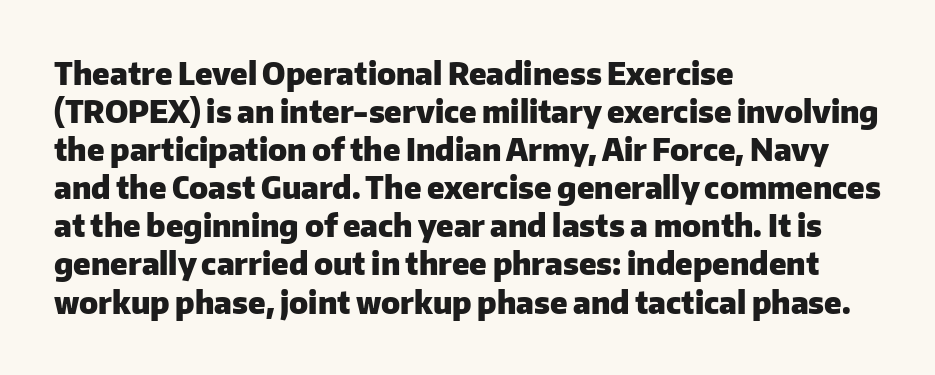
The image shows 30 px heavy sans-serif type, upright; set left-aligned, normal line spacing (1.27x), normal letter spacing, not underlined; low stroke contrast and a medium x-height.
